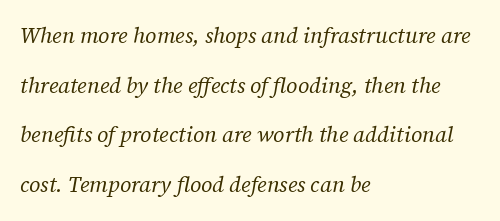
The image shows 22 px text type, italic (leaning right); set left-aligned, loose line spacing (2.26x), normal letter spacing, not underlined.
